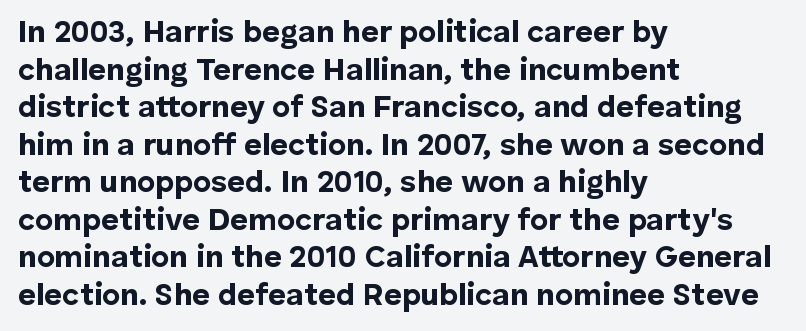
The rendering uses natural spacing where letterforms have individual widths. The lettering stays uniformly vertical, giving the passage a roman look. These lines stack with their left ends in a neat column. Letterform terminals end flat and unadorned throughout the passage. Pretty heavy lettering here — definitely bold. The string is rendered with underlining switched off.
